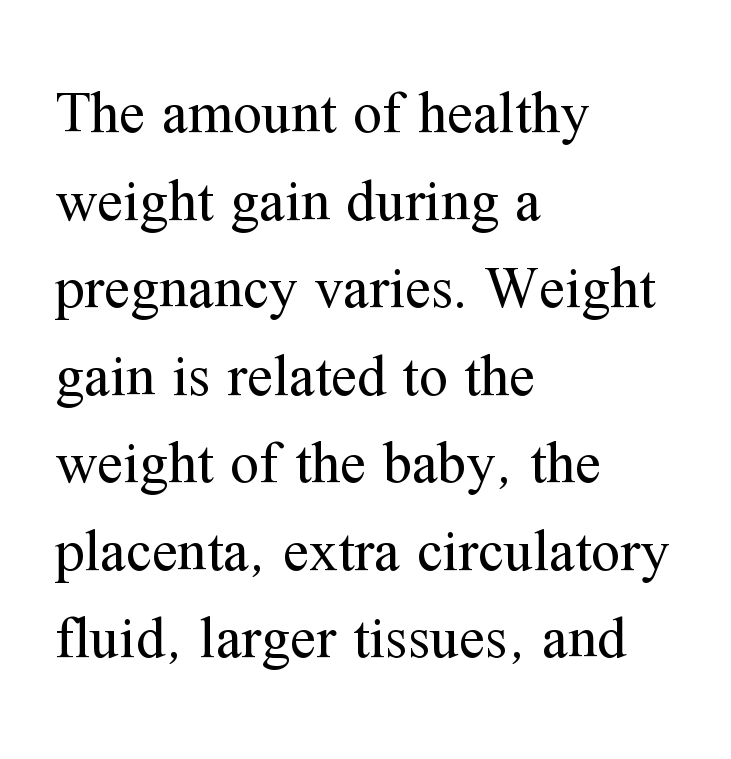
The image shows 58 px regular-weight serif type, upright; set left-aligned, normal line spacing (1.51x), normal letter spacing, not underlined; medium stroke contrast and a medium x-height.
